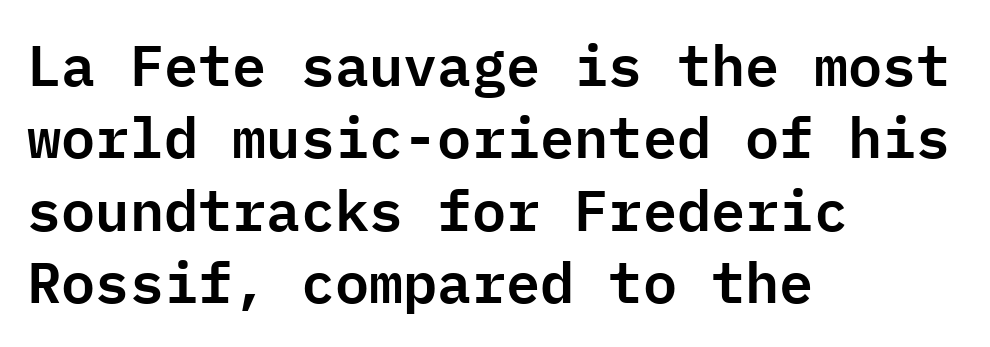
Q: Is the text italic (slanted)? A: No, it is upright.
Q: Is the typeface a serif or a sans-serif typeface? A: Sans-serif.
Q: Is the text underlined? A: No.
Q: How is the paragraph aligned? A: Left-aligned.
Q: Is the spacing between letters normal or unusually wide? A: Normal.
Q: Is the spacing between lines tight, normal or loose? A: Normal.
Q: Width (condensed, normal, or wide)? A: Normal.
Q: Stroke contrast? A: Low.
Q: x-height? A: Medium.
Q: Monospaced? A: Yes.
